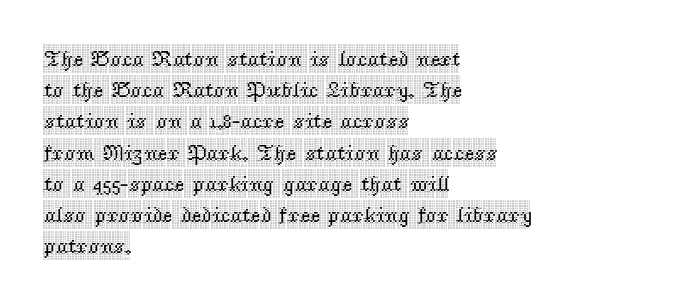
The image shows 22 px text type, upright; set left-aligned, normal line spacing (1.42x), normal letter spacing, not underlined.
